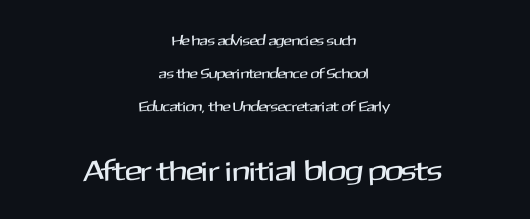
The image shows 29 px sans-serif type, upright; set centered, loose line spacing (2.34x), normal letter spacing, not underlined; the second (bottom) block is 2.07x larger; medium stroke contrast and a medium x-height.
